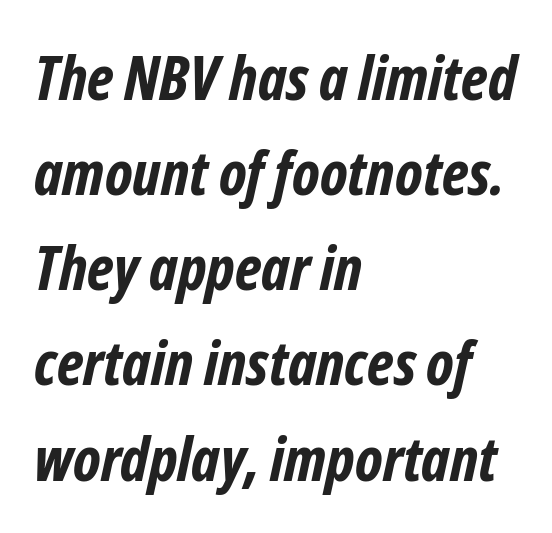
{"serif": "no", "bold": "yes", "weight": "bold", "width": "condensed", "stroke_contrast": "low", "x_height": "medium", "monospaced": "no", "underline": "no", "align": "left", "line_spacing": "normal", "line_spacing_ratio": 1.56, "letter_spacing": "normal", "letter_spacing_em": 0.0, "glyph_px": 61}
